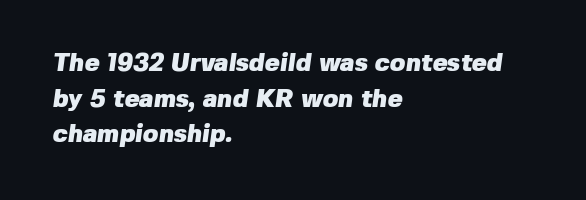
Q: Is the text bold? A: Yes.
Q: Is the text underlined? A: No.
Q: How is the paragraph aligned? A: Left-aligned.
Q: Is the spacing between letters normal or unusually wide? A: Normal.
Q: Is the spacing between lines tight, normal or loose? A: Normal.
